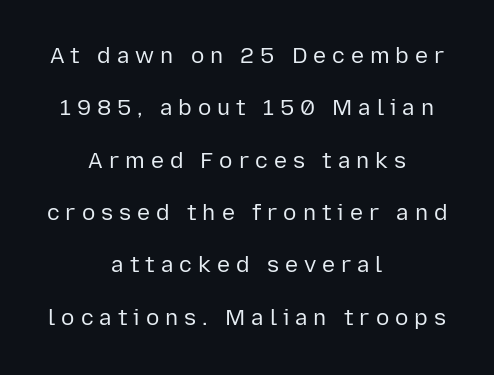
Does the copy run flush right? No — it is centered line by line. On a weight scale, this lands at 450 or below. What stands out about the letter spacing? Its width — letters are far apart. This sample uses an upright cut, with every glyph sitting square on the baseline.
